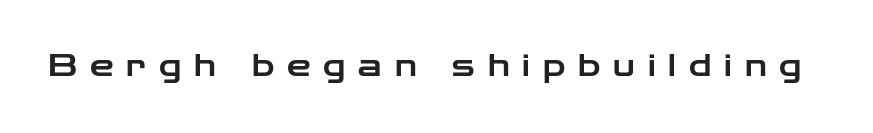
Someone cranked the tracking dial way up on this one. The face used here is proportionally spaced, like ordinary book or web type. Check under the words: just untouched page. The font family rendered here belongs to the sans-serif group. Italic: no, the glyphs are upright roman.
